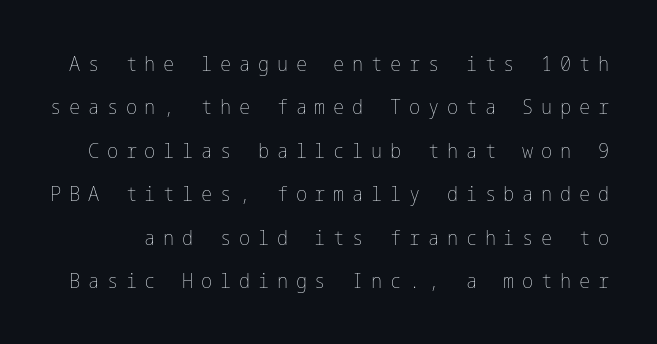
Q: Is the text bold? A: No.
Q: Is the text italic (slanted)? A: No, it is upright.
Q: Is the text underlined? A: No.
Q: Is the spacing between letters normal or unusually wide? A: Unusually wide.
Q: Is the spacing between lines tight, normal or loose? A: Loose.
